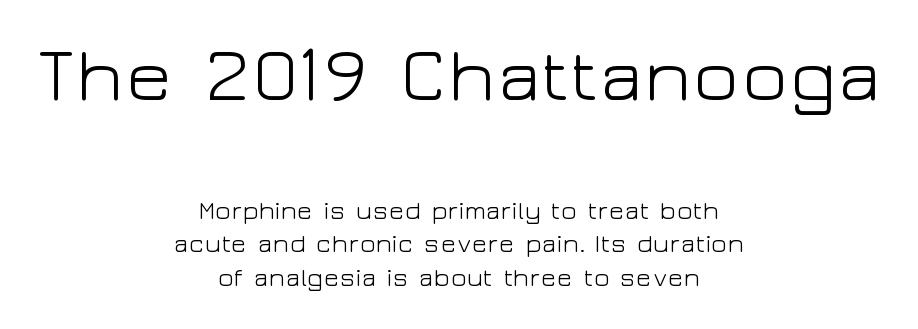
{"serif": "no", "italic": "no", "bold": "no", "weight": "light", "width": "wide", "stroke_contrast": "low", "x_height": "medium", "monospaced": "no", "underline": "no", "align": "center", "line_spacing": "normal", "line_spacing_ratio": 1.29, "letter_spacing": "normal", "letter_spacing_em": 0.0, "larger_block": "first", "size_ratio": 2.96, "glyph_px": 77}
